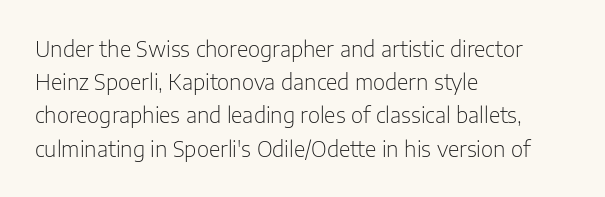
Q: Is the text bold? A: No.
Q: Is the text italic (slanted)? A: No, it is upright.
Q: Is the text underlined? A: No.
Q: How is the paragraph aligned? A: Left-aligned.
Q: Is the spacing between letters normal or unusually wide? A: Normal.
Q: Is the spacing between lines tight, normal or loose? A: Normal.
